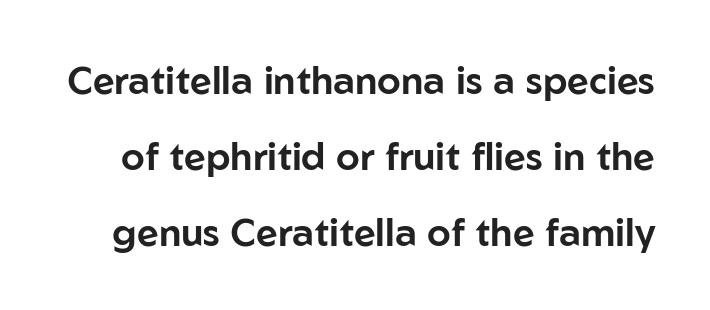
The image shows 38 px sans-serif type, upright; set loose line spacing (2.0x), normal letter spacing, not underlined; low stroke contrast and a medium x-height.
